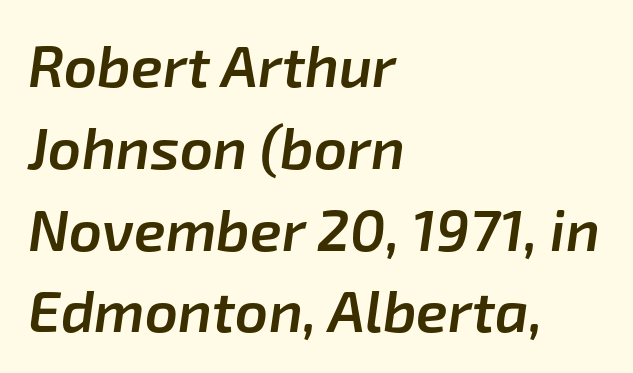
Line spacing here is normal. Only glyphs here, with clear space below each row. You could call the tracking neutral — neither tight nor loose. Horizontally, the lines are justified to the leading edge only. Semibold letterforms, between regular and bold.
